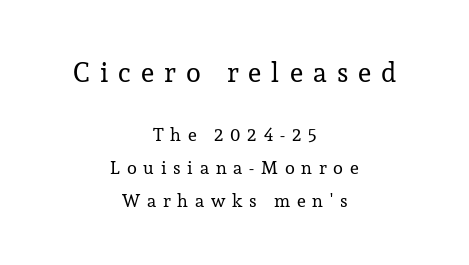
The compositor balanced each line on the midline. This is roman type, the default non-slanted kind. Display-style spreading of the glyphs; the letterfit is very open. A light-to-regular cut is what we see here. The more generous point size was reserved for the upper chunk. The string is rendered with underlining switched off.
